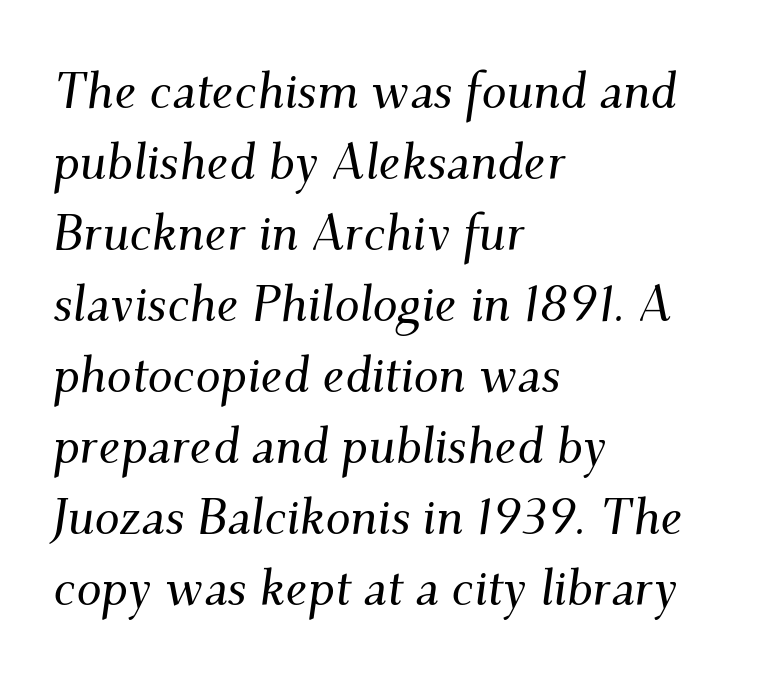
Q: Is the text italic (slanted)? A: Yes, it leans right by about 9 degrees.
Q: Is the typeface a serif or a sans-serif typeface? A: Serif.
Q: Is the text underlined? A: No.
Q: How is the paragraph aligned? A: Left-aligned.
Q: Is the spacing between letters normal or unusually wide? A: Normal.
Q: Is the spacing between lines tight, normal or loose? A: Normal.
Q: Width (condensed, normal, or wide)? A: Normal.
Q: Stroke contrast? A: Medium.
Q: x-height? A: Small.
Q: Monospaced? A: No.
